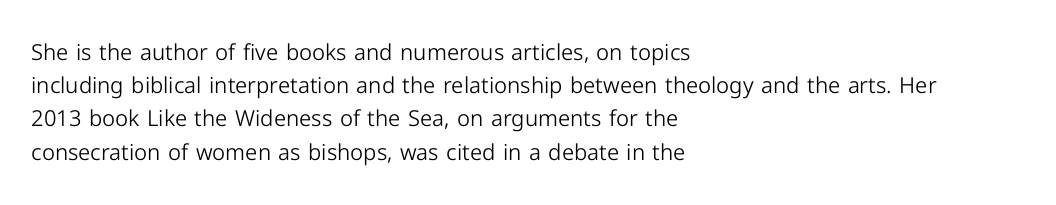
Tall strokes in this sample are plumb rather than angled. Weight: regular or lighter. Tracking value appears to be zero — textbook default spacing. The passage shown stacks its lines at a standard gap. The lines in this sample share a left origin and differ only in where they stop. Anything drawn beneath the words? Only blank space.
